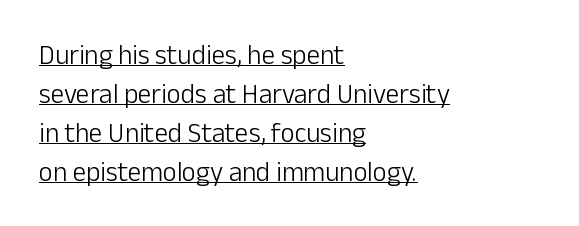
Style check: upright. How would I describe the line gaps? Plain and ordinary. This rendering uses left alignment, leaving the right contour irregular. The typeface has the unassuming heft of standard copy or less. The rendered words wear a rule along their underside. Does extra space separate the letters? No, they use regular spacing.
